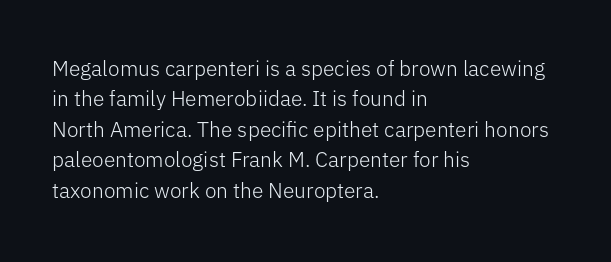
The image shows 21 px text type, upright; set left-aligned, normal line spacing (1.45x), normal letter spacing, not underlined.
